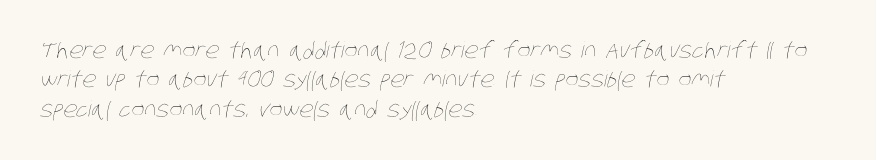
Caption: face not bold, strokes unweighted. How are the letters spaced? Ordinarily, with no added tracking. Summary of vertical rhythm: regular, with standard interline spacing. Plain, unruled lines of type. The paragraph has a hard left edge and a soft right edge.
